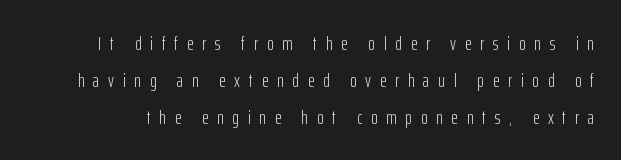
{"italic": "no", "bold": "no", "underline": "no", "line_spacing_ratio": 1.85, "letter_spacing": "wide", "letter_spacing_em": 0.44, "glyph_px": 20}
